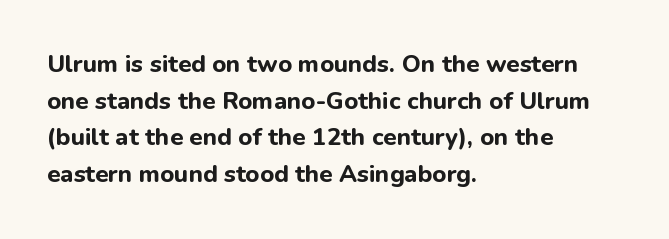
Q: Is the text bold? A: Yes.
Q: Is the text italic (slanted)? A: No, it is upright.
Q: Is the text underlined? A: No.
Q: How is the paragraph aligned? A: Left-aligned.
Q: Is the spacing between letters normal or unusually wide? A: Normal.
Q: Is the spacing between lines tight, normal or loose? A: Normal.
